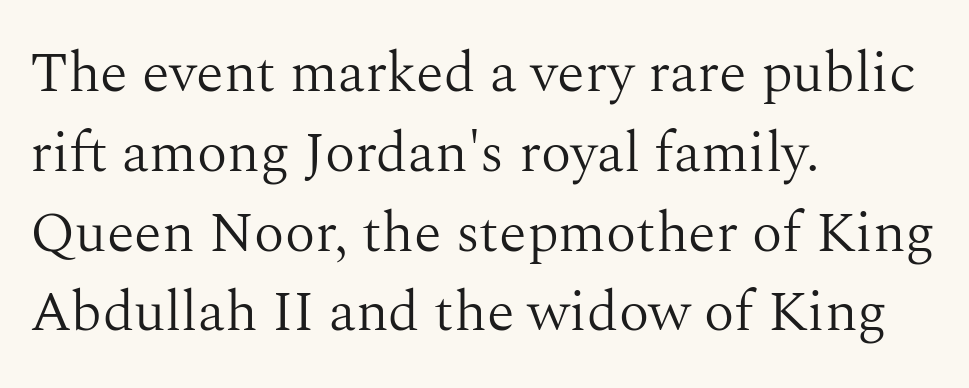
{"serif": "yes", "italic": "no", "bold": "no", "weight": "light", "width": "normal", "stroke_contrast": "medium", "x_height": "medium", "monospaced": "no", "underline": "no", "align": "left", "line_spacing": "normal", "line_spacing_ratio": 1.4, "letter_spacing": "normal", "letter_spacing_em": 0.0, "glyph_px": 57}
